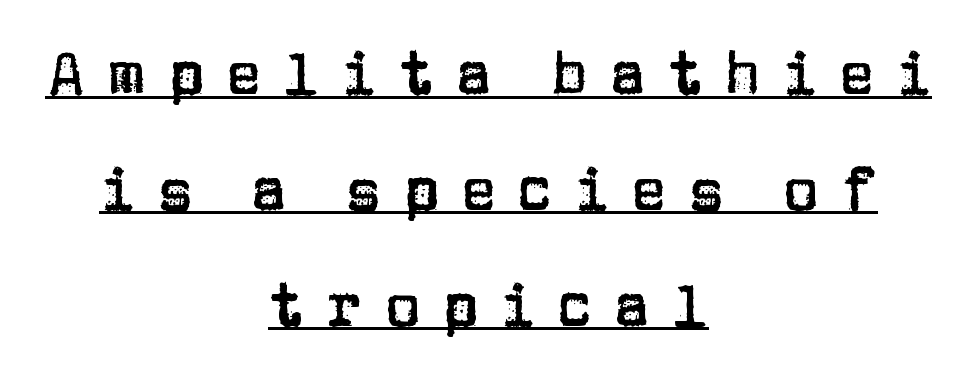
The image shows 60 px sans-serif type, upright; set centered, loose line spacing (1.93x), unusually wide letter spacing (+0.36 em), underlined; low stroke contrast and a large x-height.
